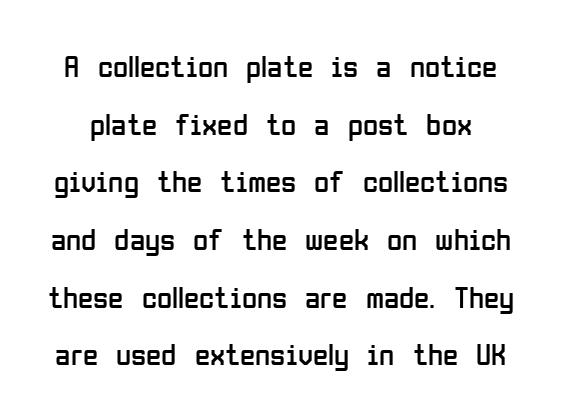
Q: Is the text bold? A: No.
Q: Is the text italic (slanted)? A: No, it is upright.
Q: Is the typeface a serif or a sans-serif typeface? A: Sans-serif.
Q: Is the text underlined? A: No.
Q: Is the spacing between letters normal or unusually wide? A: Normal.
Q: Width (condensed, normal, or wide)? A: Condensed.
Q: Stroke contrast? A: Low.
Q: x-height? A: Medium.
Q: Monospaced? A: No.
